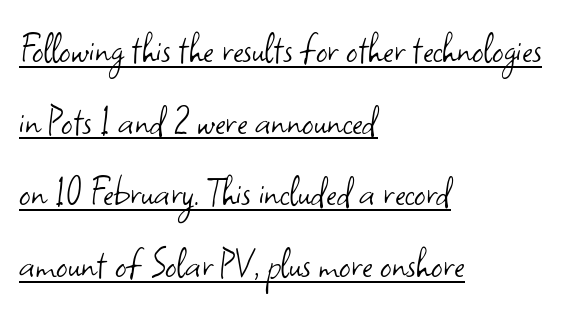
The space between consecutive lines is moderate. This sample has the flowing, uneven cadence of proportional lettering. Caption: lettering with a line underneath. The designer went with a sans here, leaving each stem footless.
